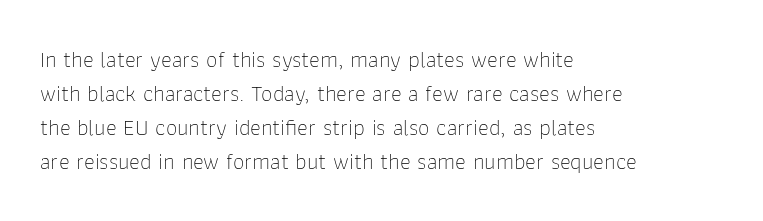
The image shows 23 px text type, upright; set left-aligned, normal line spacing (1.48x), normal letter spacing, not underlined.
